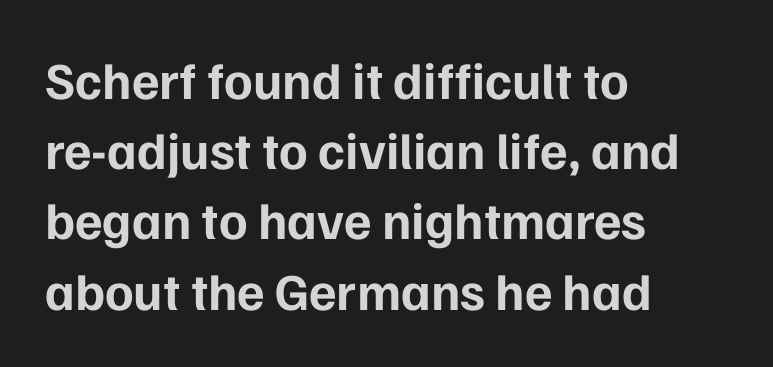
{"serif": "no", "italic": "no", "bold": "yes", "weight": "bold", "width": "normal", "stroke_contrast": "low", "x_height": "medium", "monospaced": "no", "underline": "no", "align": "left", "line_spacing": "normal", "line_spacing_ratio": 1.35, "letter_spacing": "normal", "letter_spacing_em": 0.0, "glyph_px": 52}
